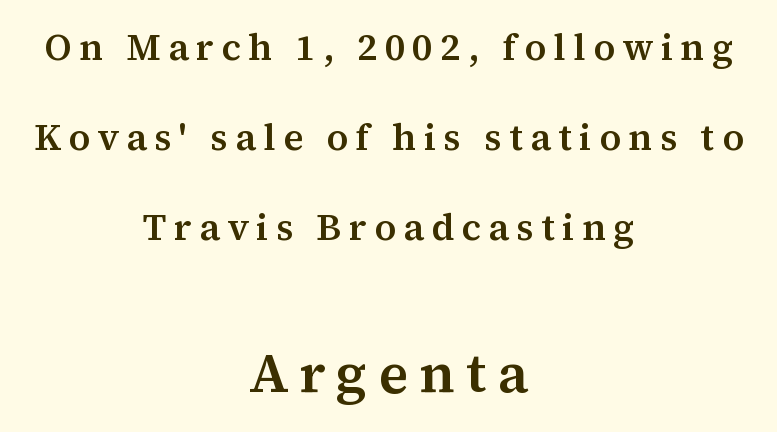
The image shows 55 px serif type, upright; set centered, loose line spacing (2.43x), unusually wide letter spacing (+0.2 em), not underlined; the second (bottom) block is 1.49x larger; medium stroke contrast and a medium x-height.
